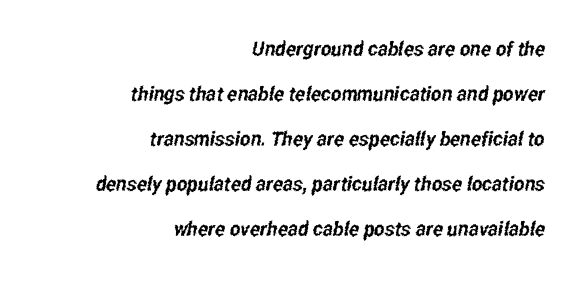
Q: Is the text underlined? A: No.
Q: How is the paragraph aligned? A: Right-aligned.
Q: Is the spacing between letters normal or unusually wide? A: Normal.
Q: Is the spacing between lines tight, normal or loose? A: Loose.
